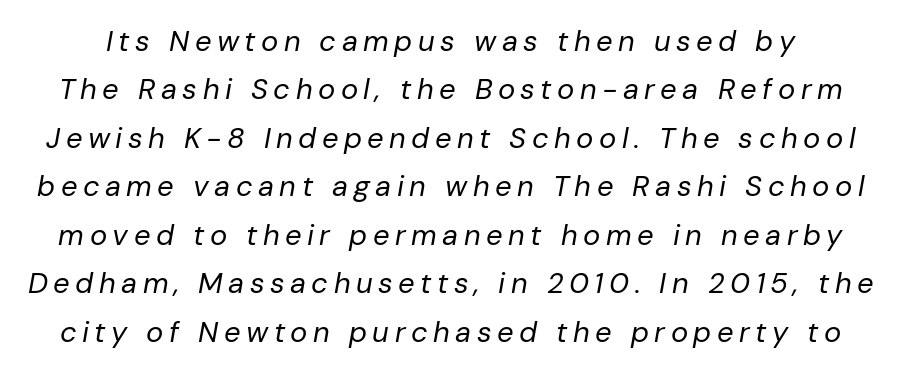
The image shows 29 px regular-weight type, italic (leaning right); set normal line spacing (1.67x), not underlined; low stroke contrast and a medium x-height.
